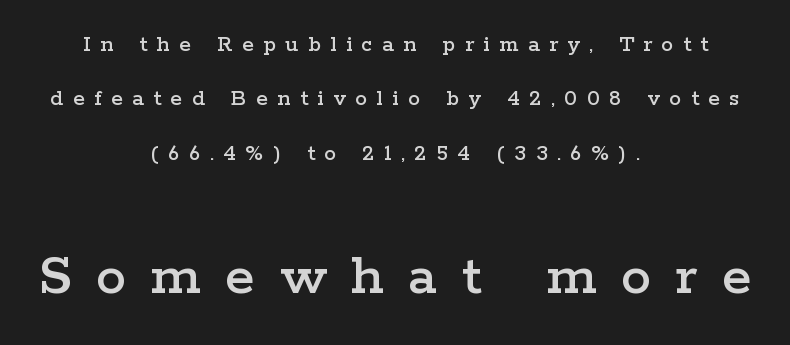
The designer gave the closing block more size than the opening block. The lines in this sample share a center point and differ in where they start and stop. Check the space under the baseline: it is left empty. There is plenty of visible air inserted between adjacent glyphs. The letters stand straight up with perfectly vertical stems.
